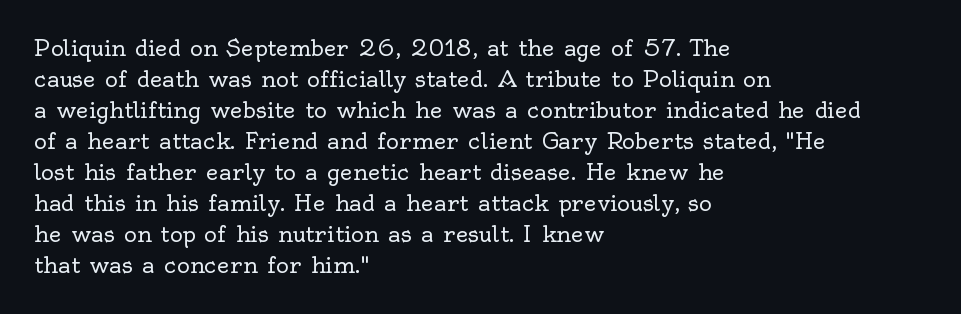
The words here are not underlined. Default kerning and tracking; the words read as compact shapes. The paragraph shown leans on its left margin. Posture: straight, roman, zero tilt. Vertical stems look standard width or narrower in stroke. Vertical spacing — default.
